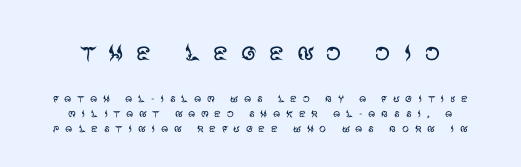
The image shows 31 px regular-weight sans-serif type, upright; set centered, tight line spacing (1.09x), unusually wide letter spacing (+0.38 em), not underlined; the first (top) block is 2.21x larger; medium stroke contrast and a large x-height.
